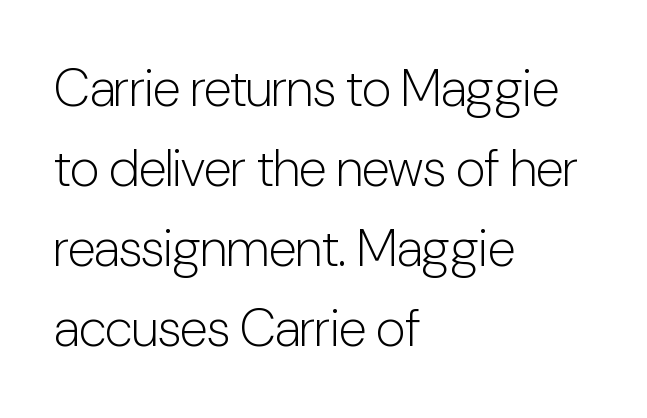
Q: Is the text bold? A: No.
Q: Is the text italic (slanted)? A: No, it is upright.
Q: Is the typeface a serif or a sans-serif typeface? A: Sans-serif.
Q: Is the text underlined? A: No.
Q: How is the paragraph aligned? A: Left-aligned.
Q: Is the spacing between letters normal or unusually wide? A: Normal.
Q: Is the spacing between lines tight, normal or loose? A: Normal.
Q: Width (condensed, normal, or wide)? A: Condensed.
Q: Stroke contrast? A: Low.
Q: x-height? A: Medium.
Q: Monospaced? A: No.
